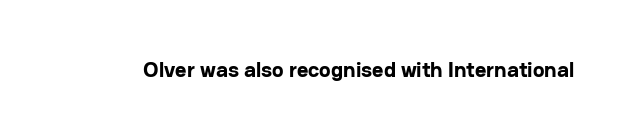
Short note: letters normally spaced. Words float on clear page, feet unadorned. The letters stand upright; this is a roman face. Heavy, bold letterforms.
